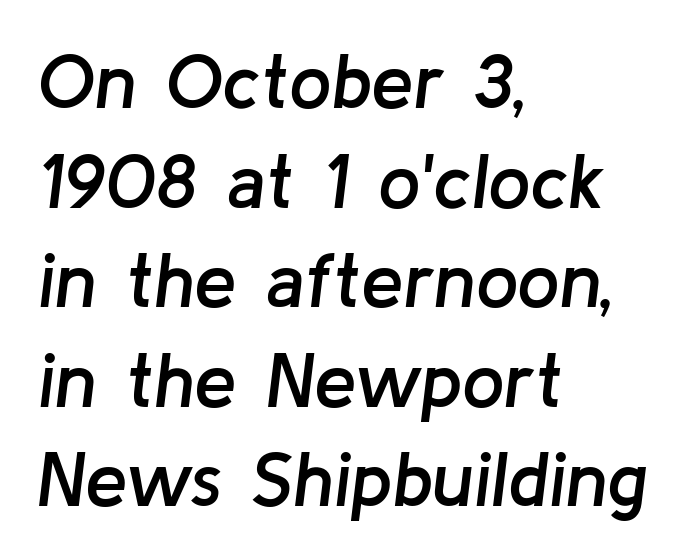
{"italic": "yes", "lean": "right", "slant_degrees": 8, "bold": "semi", "weight": "semibold", "width": "normal", "stroke_contrast": "low", "x_height": "medium", "monospaced": "no", "underline": "no", "align": "left", "line_spacing": "normal", "line_spacing_ratio": 1.31, "letter_spacing": "normal", "letter_spacing_em": 0.0, "glyph_px": 76}
